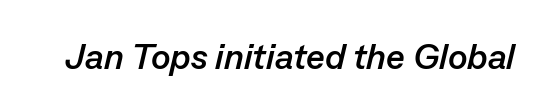
The space beneath each line is pristine and unruled. Nobody touched the tracking dial on this one. Does the lettering tilt? It does — this is italic. Heavy-handed strokes throughout: this text is bold.
